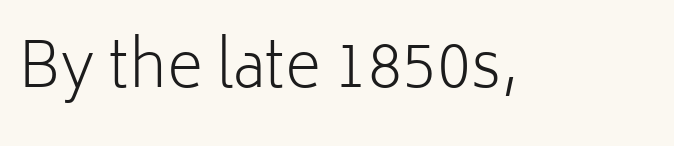
The image shows 62 px light sans-serif type, upright; set normal letter spacing, not underlined; low stroke contrast and a medium x-height.
